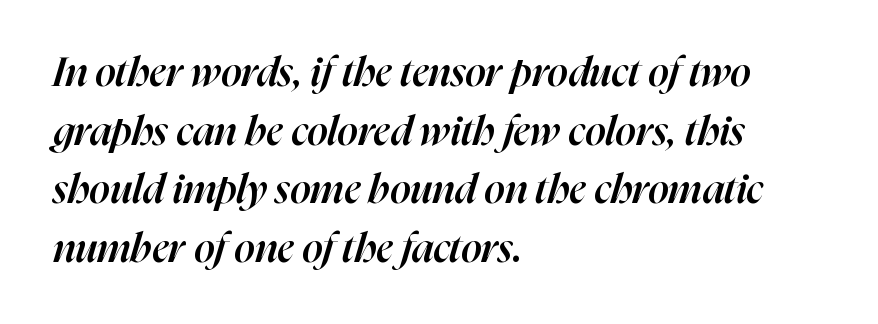
The passage shown is typed in a proportional face where columns would drift. The text block is weighted toward the left margin, trailing off unevenly rightward. Reading down the column, the eye jumps a familiar distance to each next line. The face used here has a pronounced slope to its letters.
